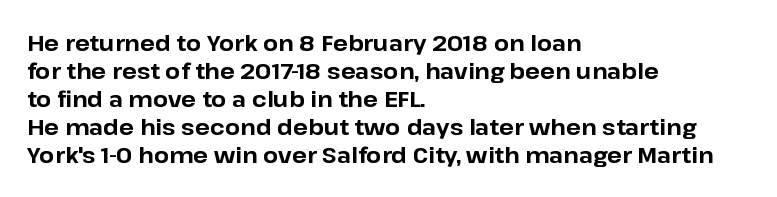
{"italic": "no", "bold": "yes", "underline": "no", "align": "left", "line_spacing": "normal", "line_spacing_ratio": 1.27, "letter_spacing": "normal", "letter_spacing_em": 0.0, "glyph_px": 22}
